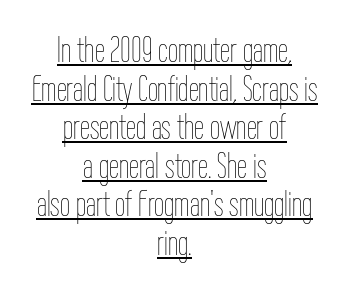
The image shows 36 px thin, condensed type, upright; set centered, tight line spacing (1.07x), normal letter spacing, underlined; low stroke contrast and a medium x-height.
